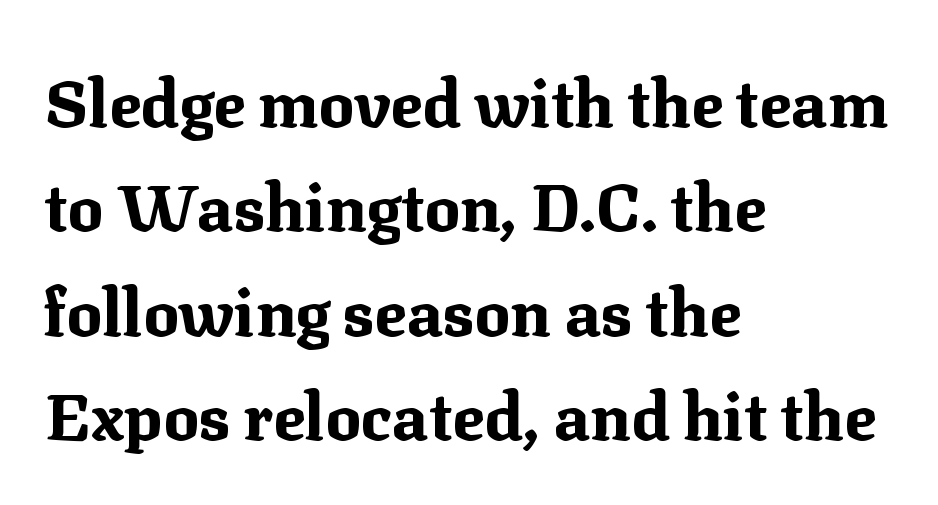
The image shows 66 px bold serif type, upright; set left-aligned, normal line spacing (1.58x), normal letter spacing, not underlined; medium stroke contrast and a medium x-height.
